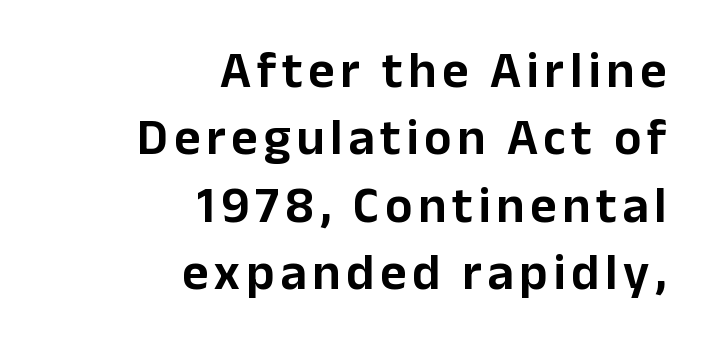
The image shows 51 px sans-serif type, upright; set right-aligned, normal line spacing (1.32x), not underlined; low stroke contrast and a medium x-height.
